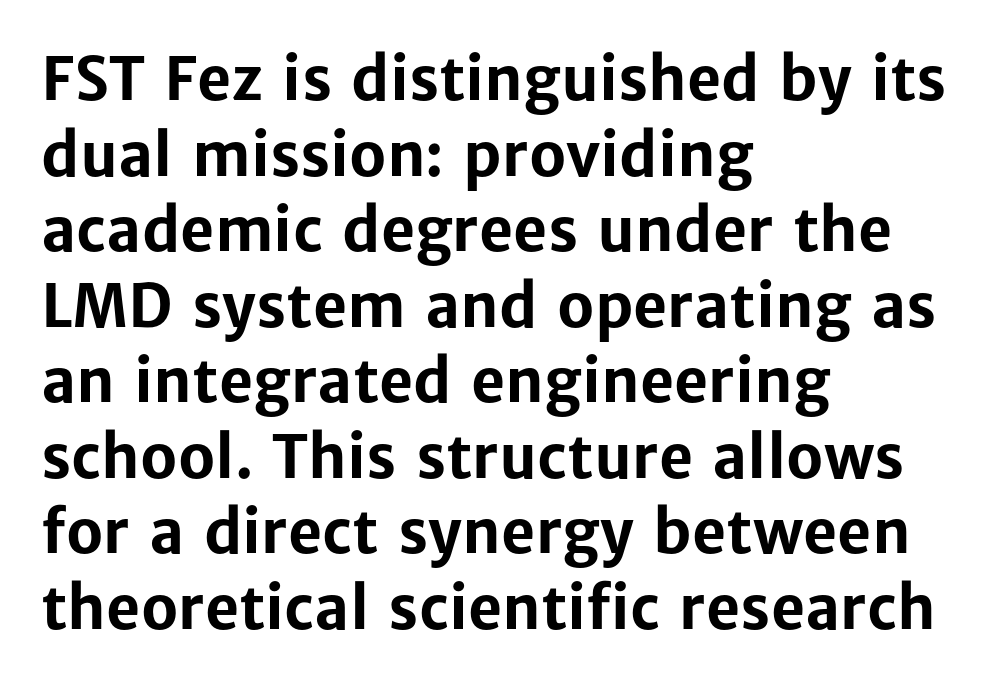
In terms of posture, this sample is upright. These lines are rendered in a variable-pitch font. Glance below the letters and you will spot only blank space. Compared with typical paragraphs, the rows here are spaced about the same.
